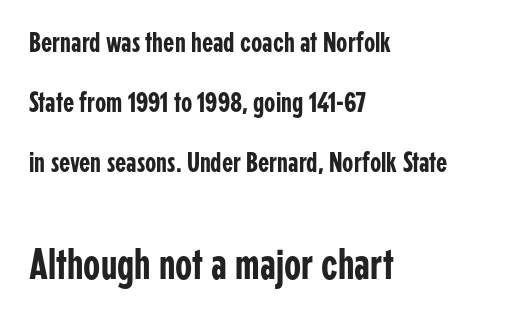
The image shows 44 px condensed sans-serif type, upright; set left-aligned, loose line spacing (2.07x), normal letter spacing, not underlined; the second (bottom) block is 1.52x larger; low stroke contrast and a medium x-height.
